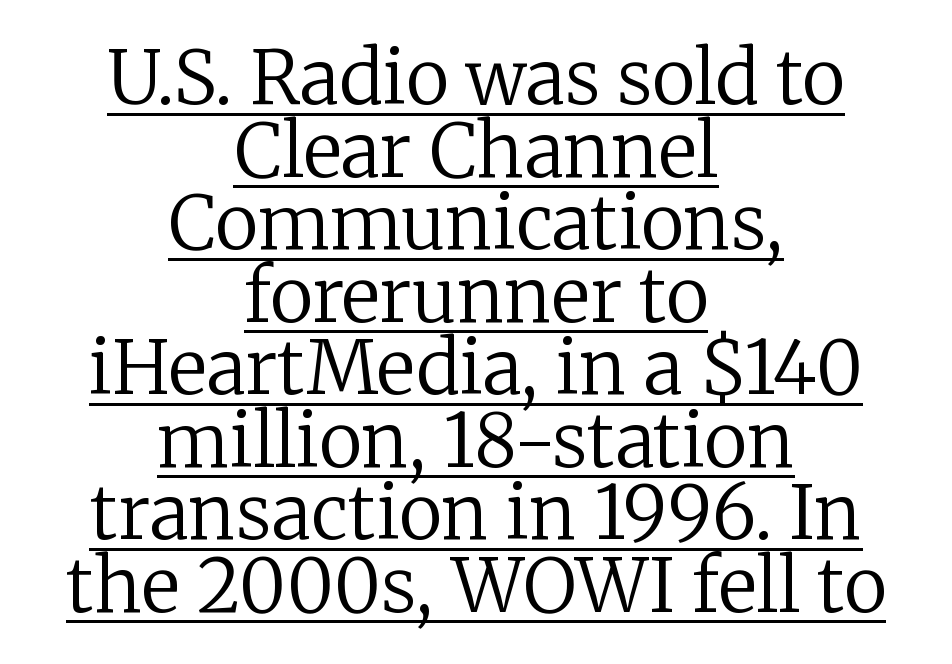
The image shows 74 px regular-weight serif type, upright; set centered, tight line spacing (0.98x), normal letter spacing, underlined; low stroke contrast and a medium x-height.
